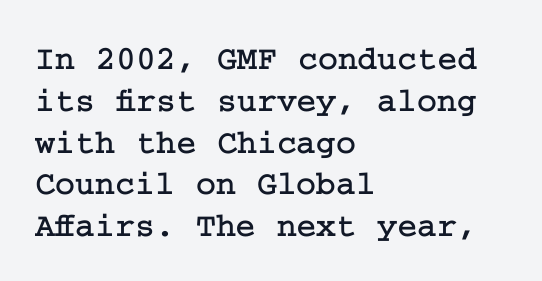
Every stem runs plumb, perpendicular to the baseline. Visually the block forms a straight wall on the left and a jagged coastline on the right. Clear beneath every line of the passage. The typeface chosen for these lines features serifs. Words appear dense and cohesive because spacing is normal.
